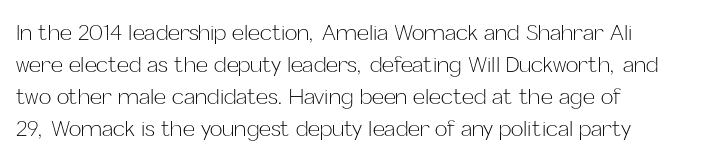
Q: Is the text bold? A: No.
Q: Is the text italic (slanted)? A: No, it is upright.
Q: Is the text underlined? A: No.
Q: Is the spacing between letters normal or unusually wide? A: Normal.
Q: Is the spacing between lines tight, normal or loose? A: Normal.
